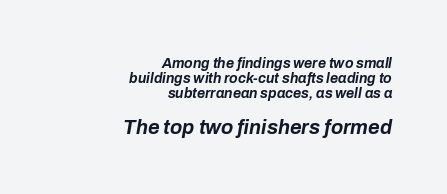
It's the slanting kind of type. Is there much room between lines? No — they nearly touch. Just letters on the line, the space beneath them empty. Between these two stacked blocks, the lower one wins on size. Default kerning and tracking; the words read as compact shapes.
